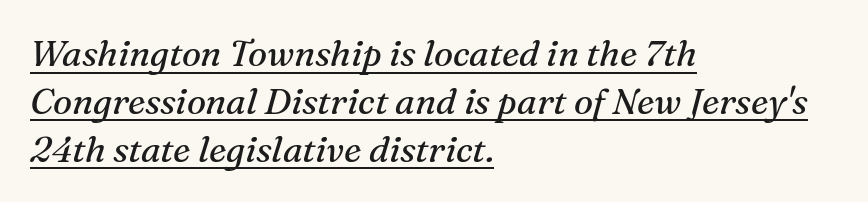
The image shows 36 px regular-weight serif type, italic (leaning right); set left-aligned, normal line spacing (1.33x), normal letter spacing, underlined; medium stroke contrast and a medium x-height.
